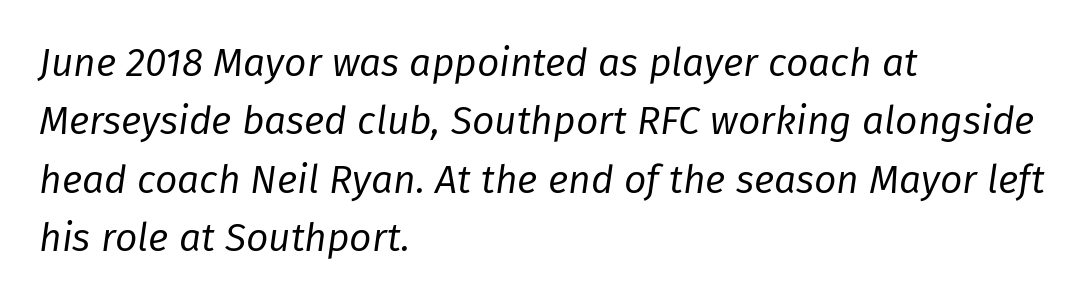
The image shows 39 px regular-weight type, italic (leaning right); set left-aligned, normal line spacing (1.5x), normal letter spacing, not underlined; low stroke contrast and a medium x-height.
